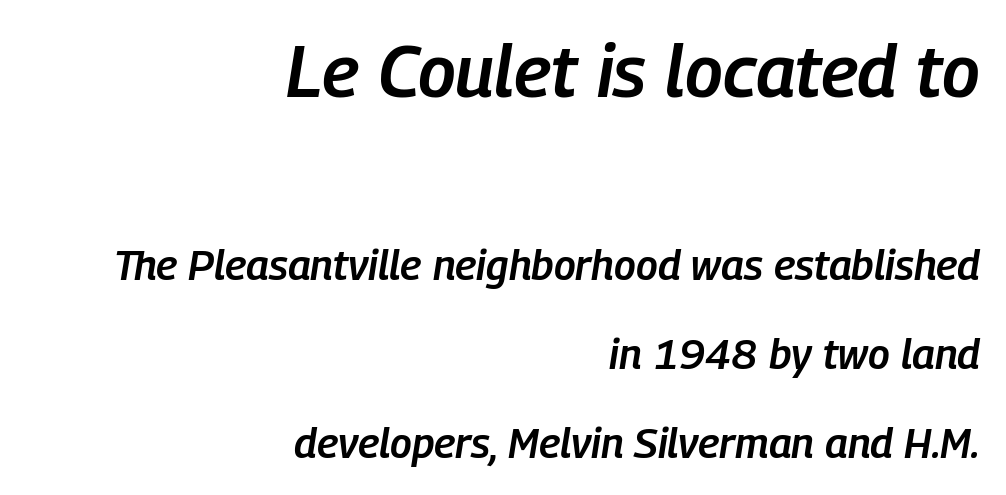
The image shows 73 px semibold, condensed type, italic (leaning right); set right-aligned, loose line spacing (2.12x), normal letter spacing, not underlined; the first (top) block is 1.74x larger; low stroke contrast and a medium x-height.
